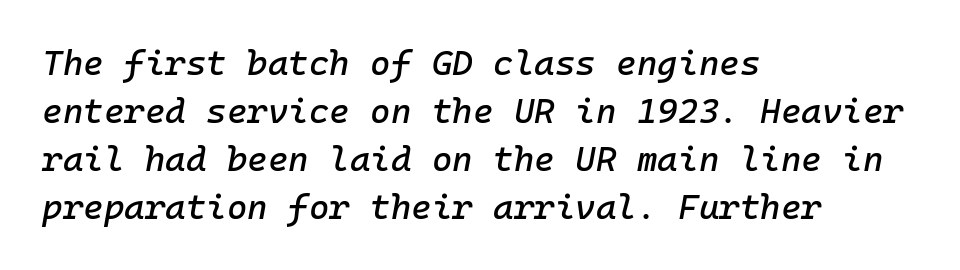
The image shows 35 px text type, italic (leaning right), monospaced; set left-aligned, normal line spacing (1.37x), normal letter spacing, not underlined; low stroke contrast and a medium x-height.
